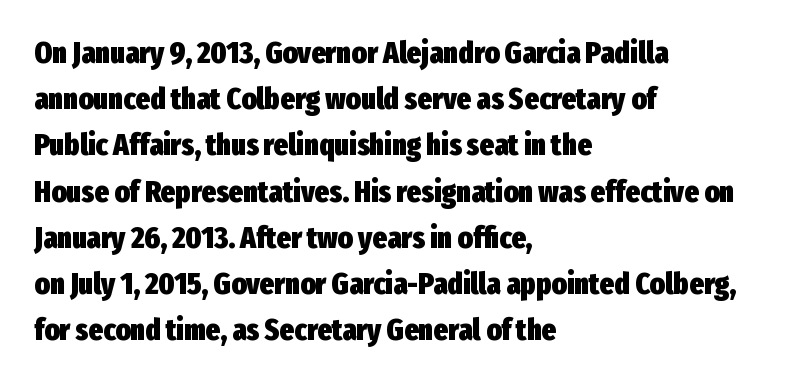
Q: Is the text bold? A: Yes.
Q: Is the text italic (slanted)? A: No, it is upright.
Q: Is the typeface a serif or a sans-serif typeface? A: Sans-serif.
Q: Is the text underlined? A: No.
Q: How is the paragraph aligned? A: Left-aligned.
Q: Is the spacing between letters normal or unusually wide? A: Normal.
Q: Is the spacing between lines tight, normal or loose? A: Normal.
Q: Width (condensed, normal, or wide)? A: Condensed.
Q: Stroke contrast? A: Low.
Q: x-height? A: Medium.
Q: Monospaced? A: No.
